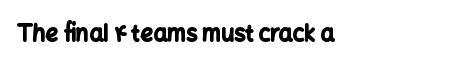
Observe the ordinary spacing: letters are neighbours, not strangers. It's the straight-up-and-down kind of type. Students, this is bold: see how much ink each stroke carries. Compared with a centered layout, this one pins lines to the left instead.
